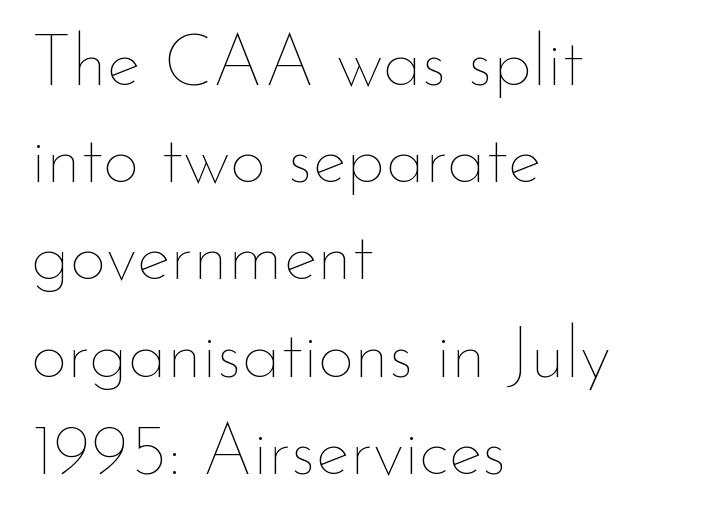
Does extra space separate the letters? No, they use regular spacing. Think of a printed novel: that variable character pitch is what you see here. Leading: standard. Ascenders rise straight up at ninety degrees. The cut favours lightness, reaching ordinary text weight at its darkest. Underlining? Definitely not there.
